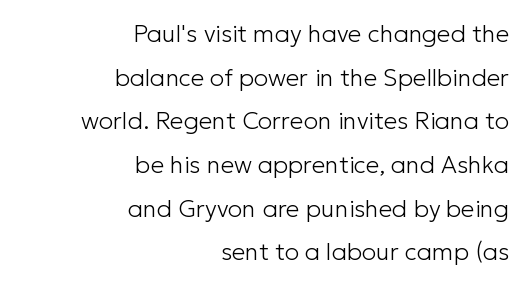
Q: Is the text bold? A: No.
Q: Is the text italic (slanted)? A: No, it is upright.
Q: Is the text underlined? A: No.
Q: How is the paragraph aligned? A: Right-aligned.
Q: Is the spacing between letters normal or unusually wide? A: Normal.
